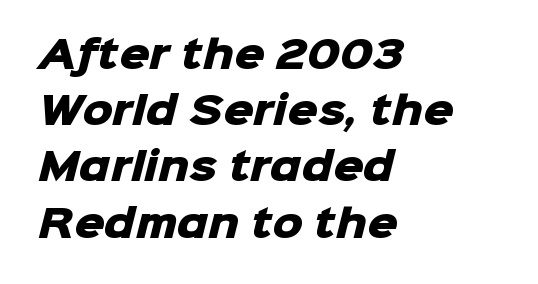
{"serif": "no", "bold": "yes", "weight": "heavy", "width": "normal", "stroke_contrast": "low", "x_height": "medium", "monospaced": "no", "underline": "no", "align": "left", "line_spacing": "normal", "line_spacing_ratio": 1.48, "letter_spacing": "normal", "letter_spacing_em": 0.0, "glyph_px": 38}
